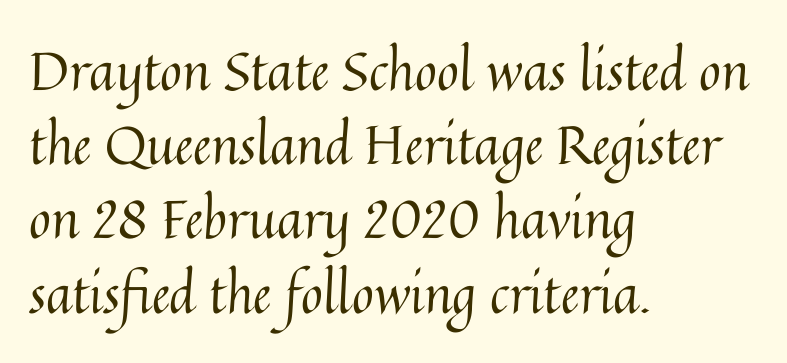
Only glyphs here, with clear space below each row. Evenly set lines give the paragraph a standard silhouette. Compared with a centered layout, this one pins lines to the left instead.
